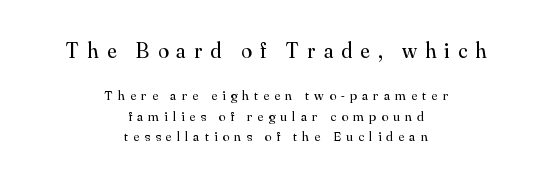
Typeset on center — no edge is straight. Nobody drew a line under any word here. A quiet, ordinary-to-light weight characterises the typeface. The rendering uses a moderate line-height, typical for paragraphs.
